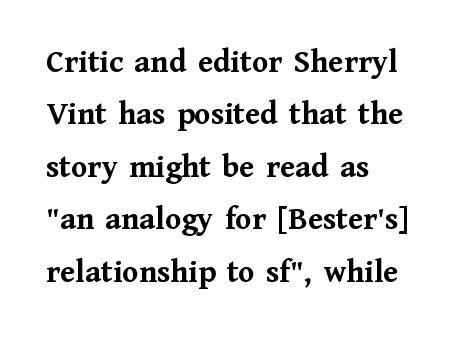
Tracking value appears to be zero — textbook default spacing. If you measured baseline to baseline, you'd find a middling distance. Spacing verdict: proportional, widths tailored to each character. Type style note: has serifs.
